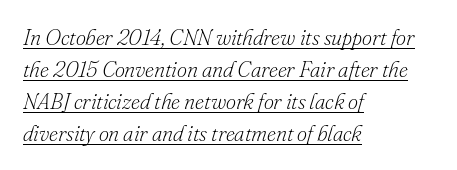
{"italic": "yes", "lean": "right", "slant_degrees": 16, "bold": "no", "underline": "yes", "align": "left", "line_spacing": "normal", "line_spacing_ratio": 1.45, "letter_spacing": "normal", "letter_spacing_em": 0.0, "glyph_px": 22}
